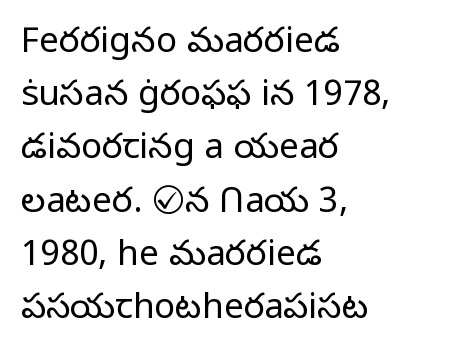
The baseline area is clear. Students, observe: this is what conventionally led text looks like. The rag falls on the right side of this text block. Note the varied advance widths — an 'i' is clearly narrower than an 'm'. The letters stand straight up with perfectly vertical stems.
